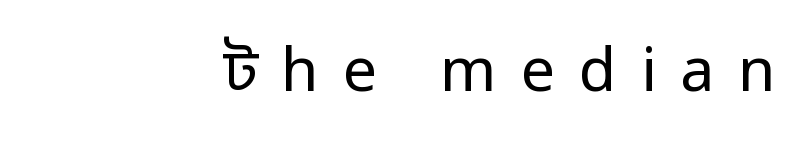
The image shows 61 px regular-weight sans-serif type, upright; set right-aligned, unusually wide letter spacing (+0.39 em), not underlined; low stroke contrast and a medium x-height.
